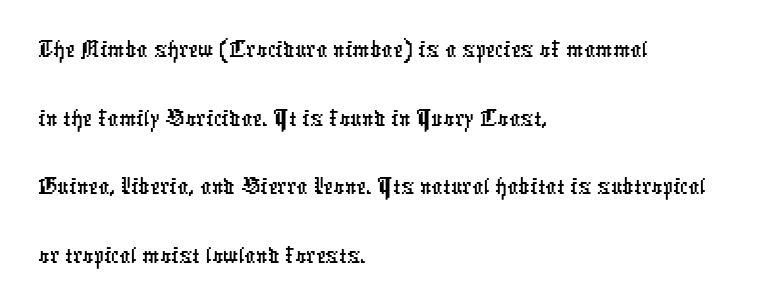
The image shows 54 px condensed sans-serif type; set left-aligned, normal line spacing (1.27x), normal letter spacing, not underlined; low stroke contrast and a medium x-height.
